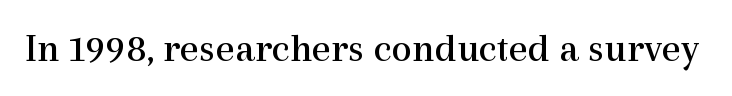
The image shows 41 px regular-weight serif type, upright; set normal letter spacing, not underlined; a medium x-height.
